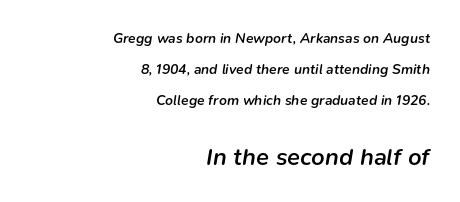
Q: Is the text bold? A: Semi-bold.
Q: Is the text italic (slanted)? A: Yes, it leans right by about 9 degrees.
Q: Is the text underlined? A: No.
Q: How is the paragraph aligned? A: Right-aligned.
Q: Is the spacing between letters normal or unusually wide? A: Normal.
Q: Is the spacing between lines tight, normal or loose? A: Loose.
Q: Which block of text is set in a larger size, the first (top) or the second (bottom)? A: The second (bottom) one.
